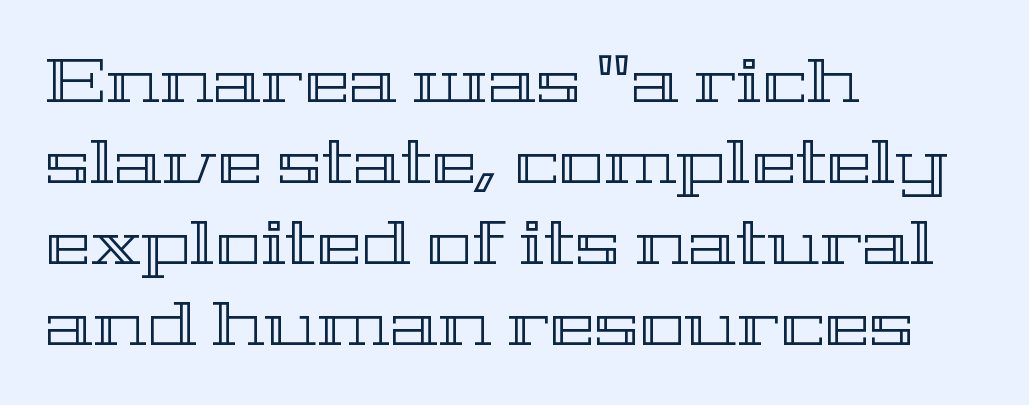
The image shows 61 px wide type, upright; set left-aligned, normal line spacing (1.33x), normal letter spacing, not underlined; a medium x-height.
